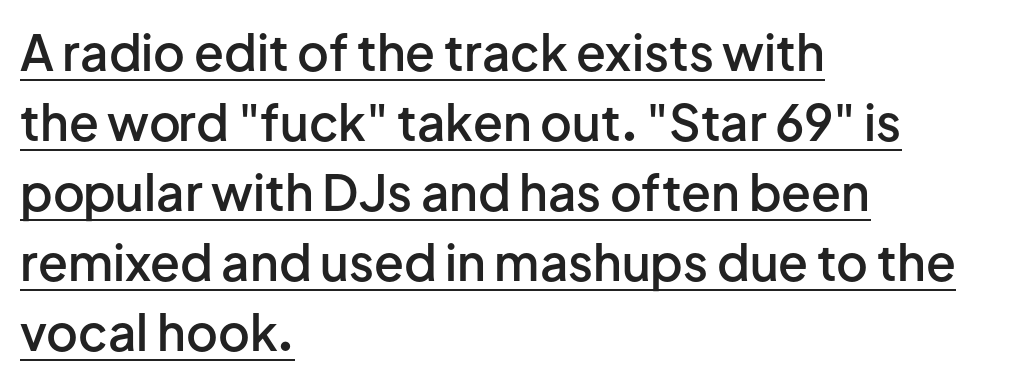
Q: Is the text bold? A: Semi-bold.
Q: Is the text italic (slanted)? A: No, it is upright.
Q: Is the typeface a serif or a sans-serif typeface? A: Sans-serif.
Q: Is the text underlined? A: Yes.
Q: How is the paragraph aligned? A: Left-aligned.
Q: Is the spacing between letters normal or unusually wide? A: Normal.
Q: Is the spacing between lines tight, normal or loose? A: Normal.
Q: Width (condensed, normal, or wide)? A: Normal.
Q: Stroke contrast? A: Low.
Q: x-height? A: Medium.
Q: Monospaced? A: No.
